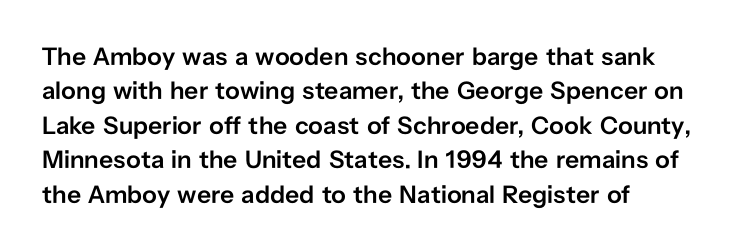
{"italic": "no", "bold": "semi", "underline": "no", "align": "left", "line_spacing": "normal", "line_spacing_ratio": 1.38, "letter_spacing": "normal", "letter_spacing_em": 0.0, "glyph_px": 25}
